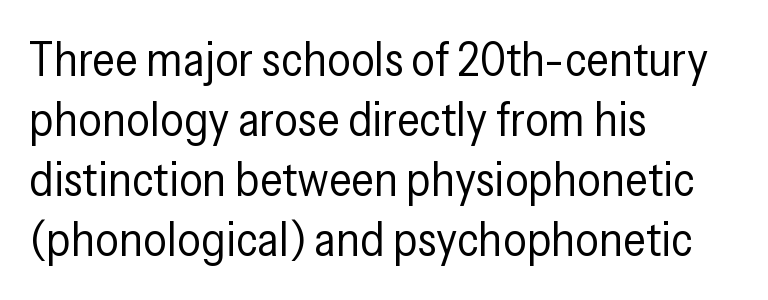
{"serif": "no", "italic": "no", "bold": "no", "weight": "regular", "width": "condensed", "stroke_contrast": "low", "x_height": "medium", "monospaced": "no", "underline": "no", "align": "left", "line_spacing": "normal", "line_spacing_ratio": 1.28, "letter_spacing": "normal", "letter_spacing_em": 0.0, "glyph_px": 47}
